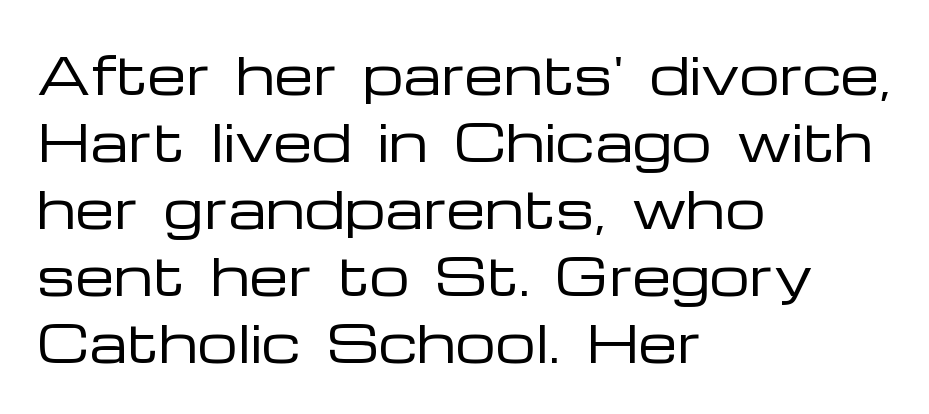
Q: Is the text bold? A: No.
Q: Is the text italic (slanted)? A: No, it is upright.
Q: Is the typeface a serif or a sans-serif typeface? A: Sans-serif.
Q: Is the text underlined? A: No.
Q: How is the paragraph aligned? A: Left-aligned.
Q: Is the spacing between letters normal or unusually wide? A: Normal.
Q: Is the spacing between lines tight, normal or loose? A: Normal.
Q: Width (condensed, normal, or wide)? A: Wide.
Q: Stroke contrast? A: Low.
Q: x-height? A: Medium.
Q: Monospaced? A: No.
